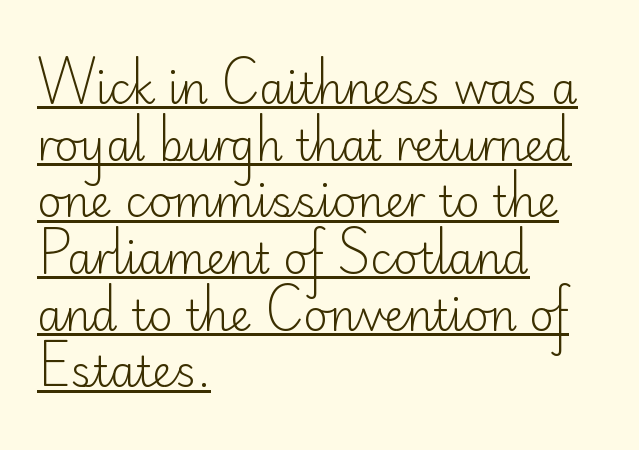
The image shows 42 px light sans-serif type, upright; set left-aligned, normal line spacing (1.35x), normal letter spacing, underlined; low stroke contrast and a small x-height.
